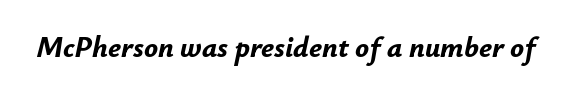
{"italic": "yes", "lean": "right", "slant_degrees": 12, "bold": "yes", "weight": "bold", "width": "normal", "stroke_contrast": "low", "x_height": "small", "monospaced": "no", "underline": "no", "letter_spacing": "normal", "letter_spacing_em": 0.0, "glyph_px": 29}
